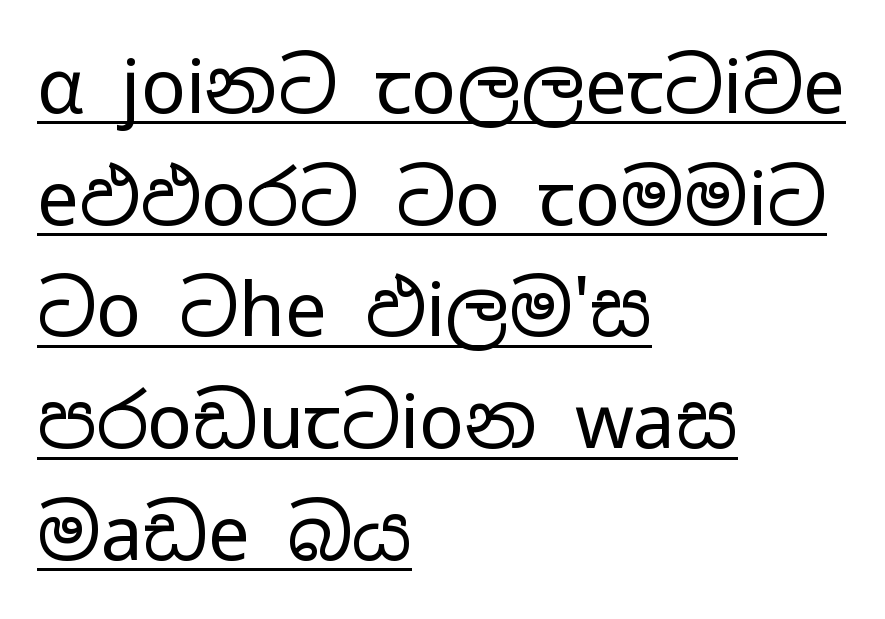
The rendering uses natural spacing where letterforms have individual widths. A roman cut, with each character standing at attention. Weight: in the light-to-regular range. Students, observe the line beneath the letters — that is underlining. These lines are set flush left with a ragged right edge. What stands out about the letter spacing? Nothing — it is the standard amount.
